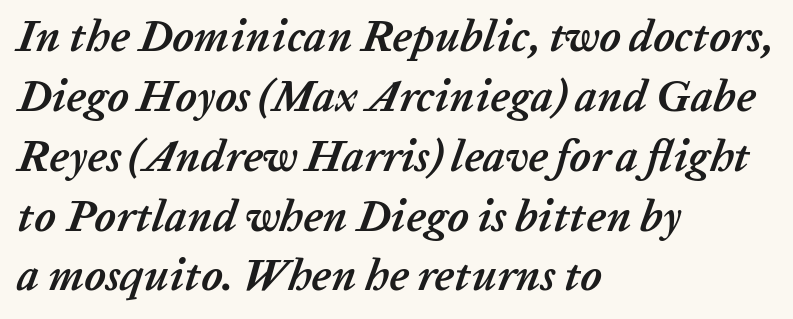
Q: Is the text bold? A: Yes.
Q: Is the text italic (slanted)? A: Yes, it leans right by about 20 degrees.
Q: Is the text underlined? A: No.
Q: How is the paragraph aligned? A: Left-aligned.
Q: Is the spacing between letters normal or unusually wide? A: Normal.
Q: Is the spacing between lines tight, normal or loose? A: Normal.
Q: Width (condensed, normal, or wide)? A: Normal.
Q: Stroke contrast? A: Low.
Q: x-height? A: Medium.
Q: Monospaced? A: No.
